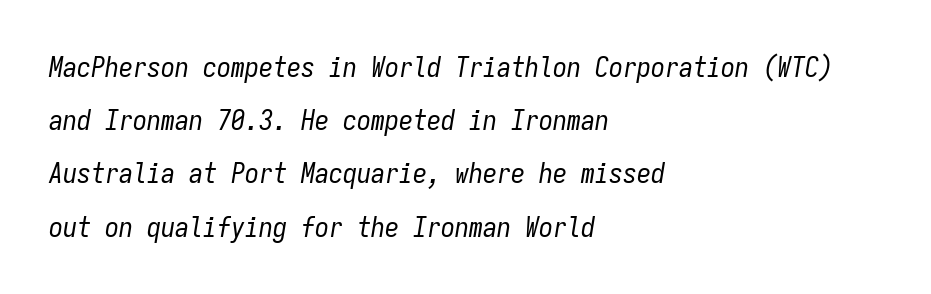
Horizontally, the lines are justified to the leading edge only. Every character sits at an angle, as italics do. The vertical gap from one line to the next is large. Monospaced: the letters line up in strict vertical columns. Stems here are at most as thick as an everyday book face.
